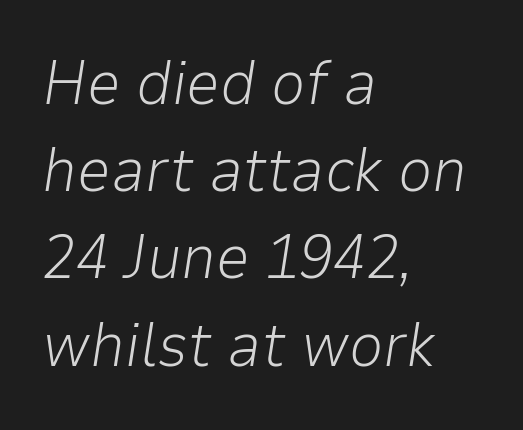
Q: Is the text bold? A: No.
Q: Is the text italic (slanted)? A: Yes, it leans right by about 9 degrees.
Q: Is the text underlined? A: No.
Q: How is the paragraph aligned? A: Left-aligned.
Q: Is the spacing between letters normal or unusually wide? A: Normal.
Q: Is the spacing between lines tight, normal or loose? A: Normal.
Q: Width (condensed, normal, or wide)? A: Normal.
Q: Stroke contrast? A: Low.
Q: x-height? A: Medium.
Q: Monospaced? A: No.
